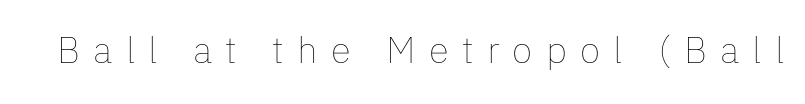
Q: Is the text bold? A: No.
Q: Is the text italic (slanted)? A: No, it is upright.
Q: Is the text underlined? A: No.
Q: Is the spacing between letters normal or unusually wide? A: Unusually wide.
Q: Width (condensed, normal, or wide)? A: Normal.
Q: Stroke contrast? A: Low.
Q: x-height? A: Medium.
Q: Monospaced? A: No.
